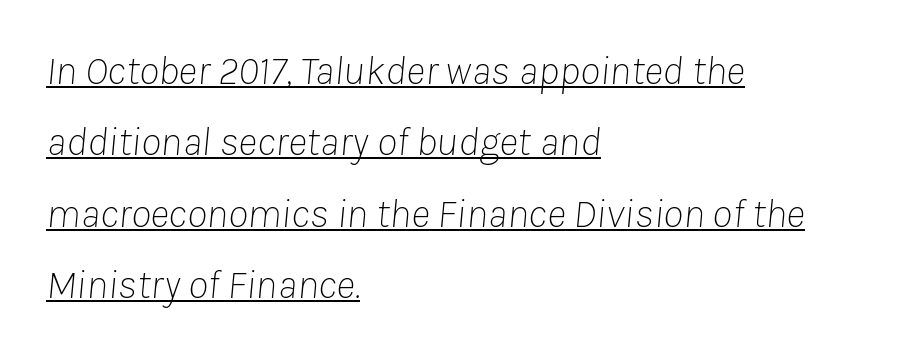
Q: Is the text bold? A: No.
Q: Is the text italic (slanted)? A: Yes, it leans right by about 8 degrees.
Q: Is the text underlined? A: Yes.
Q: How is the paragraph aligned? A: Left-aligned.
Q: Is the spacing between letters normal or unusually wide? A: Normal.
Q: Width (condensed, normal, or wide)? A: Normal.
Q: Stroke contrast? A: Low.
Q: x-height? A: Medium.
Q: Monospaced? A: No.
